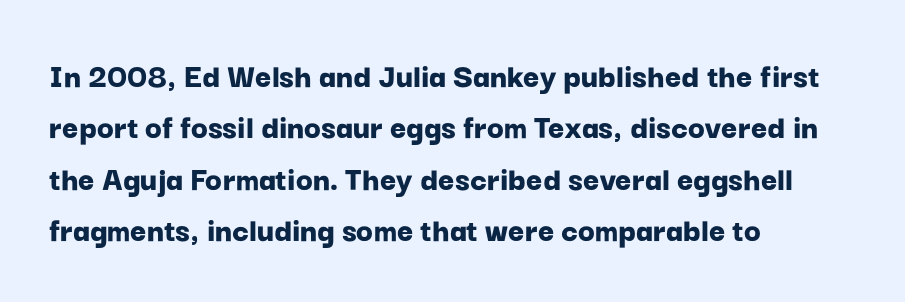
The image shows 35 px bold sans-serif type, upright; set left-aligned, normal line spacing (1.47x), normal letter spacing, not underlined; low stroke contrast and a medium x-height.
